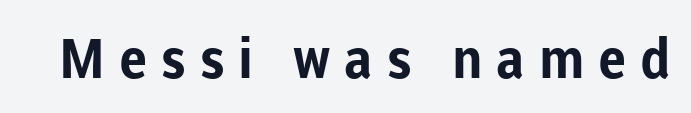
The image shows 55 px bold sans-serif type, upright; set unusually wide letter spacing (+0.25 em), not underlined; low stroke contrast and a medium x-height.
